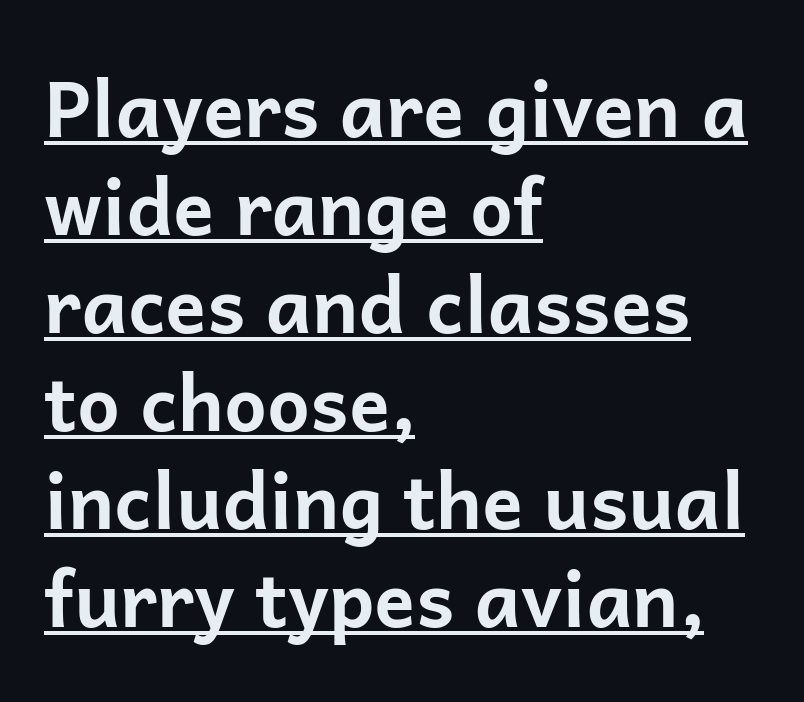
Q: Is the text bold? A: Yes.
Q: Is the text italic (slanted)? A: No, it is upright.
Q: Is the typeface a serif or a sans-serif typeface? A: Sans-serif.
Q: Is the text underlined? A: Yes.
Q: How is the paragraph aligned? A: Left-aligned.
Q: Is the spacing between letters normal or unusually wide? A: Normal.
Q: Is the spacing between lines tight, normal or loose? A: Normal.
Q: Width (condensed, normal, or wide)? A: Normal.
Q: Stroke contrast? A: Low.
Q: x-height? A: Medium.
Q: Monospaced? A: No.
